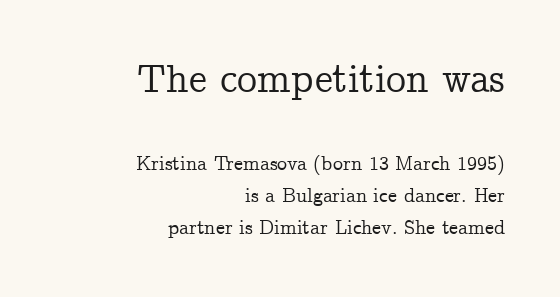
Q: Is the text italic (slanted)? A: No, it is upright.
Q: Is the typeface a serif or a sans-serif typeface? A: Serif.
Q: Is the text underlined? A: No.
Q: How is the paragraph aligned? A: Right-aligned.
Q: Is the spacing between letters normal or unusually wide? A: Normal.
Q: Is the spacing between lines tight, normal or loose? A: Normal.
Q: Which block of text is set in a larger size, the first (top) or the second (bottom)? A: The first (top) one.
Q: Width (condensed, normal, or wide)? A: Normal.
Q: Stroke contrast? A: Low.
Q: x-height? A: Medium.
Q: Monospaced? A: No.
